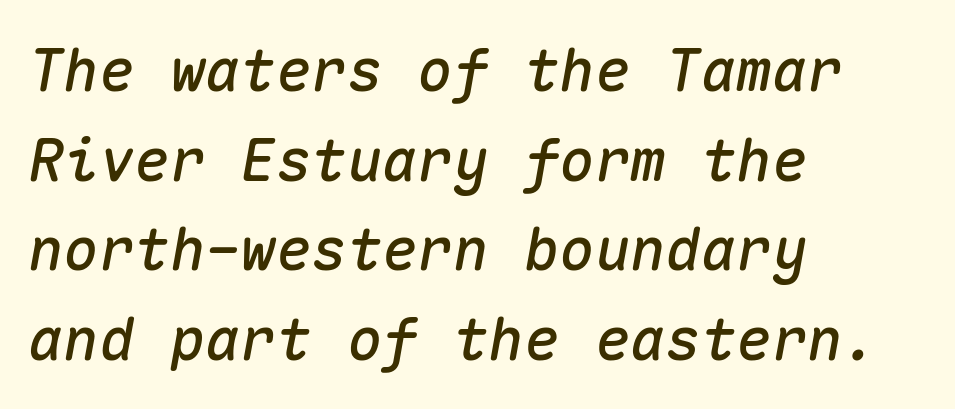
Q: Is the text italic (slanted)? A: Yes, it leans right by about 10 degrees.
Q: Is the text underlined? A: No.
Q: How is the paragraph aligned? A: Left-aligned.
Q: Is the spacing between letters normal or unusually wide? A: Normal.
Q: Is the spacing between lines tight, normal or loose? A: Normal.
Q: Width (condensed, normal, or wide)? A: Normal.
Q: Stroke contrast? A: Medium.
Q: x-height? A: Medium.
Q: Monospaced? A: Yes.
